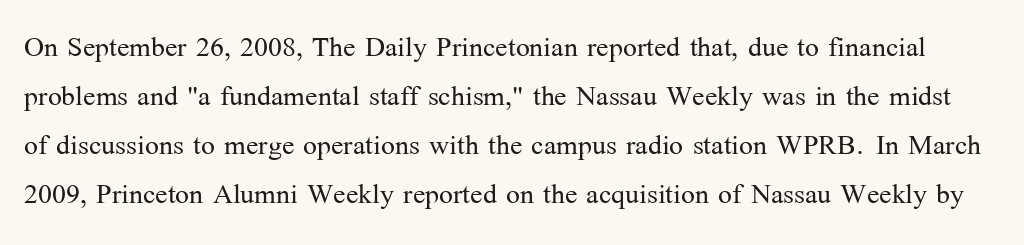
Q: Is the text bold? A: No.
Q: Is the text italic (slanted)? A: No, it is upright.
Q: Is the typeface a serif or a sans-serif typeface? A: Serif.
Q: Is the text underlined? A: No.
Q: Is the spacing between letters normal or unusually wide? A: Normal.
Q: Is the spacing between lines tight, normal or loose? A: Normal.
Q: Width (condensed, normal, or wide)? A: Normal.
Q: Stroke contrast? A: Medium.
Q: x-height? A: Medium.
Q: Monospaced? A: No.
